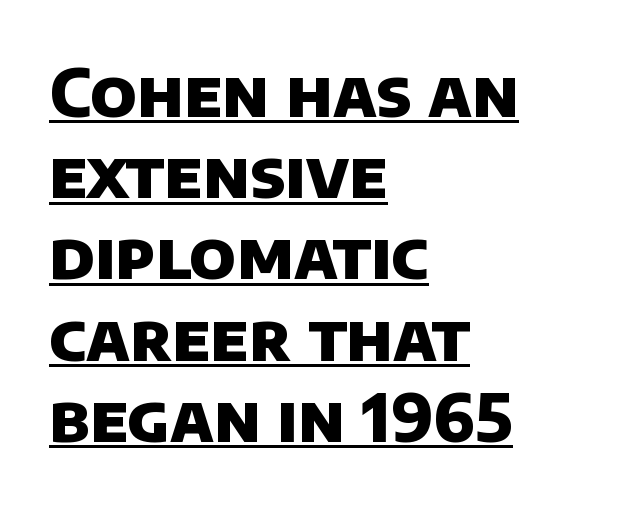
The passage shown is typeset with a sans-serif family. The characters look thick and weighty, a clear bold. No extra tracking has been applied to these lines. Decoration check: the copy is underlined. Left-aligned paragraph, ragged on the right.
